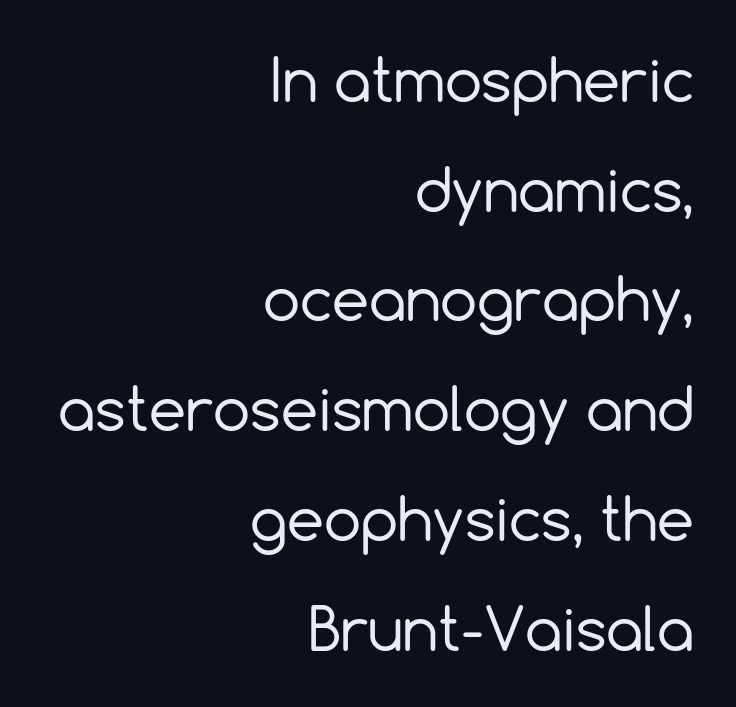
Q: Is the text bold? A: No.
Q: Is the text italic (slanted)? A: No, it is upright.
Q: Is the typeface a serif or a sans-serif typeface? A: Sans-serif.
Q: Is the text underlined? A: No.
Q: How is the paragraph aligned? A: Right-aligned.
Q: Is the spacing between letters normal or unusually wide? A: Normal.
Q: Width (condensed, normal, or wide)? A: Normal.
Q: x-height? A: Medium.
Q: Monospaced? A: No.
